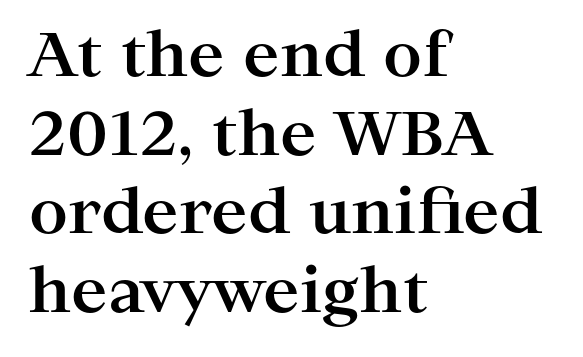
{"serif": "yes", "italic": "no", "bold": "yes", "weight": "bold", "width": "wide", "stroke_contrast": "high", "x_height": "medium", "monospaced": "no", "underline": "no", "align": "left", "line_spacing": "normal", "line_spacing_ratio": 1.29, "letter_spacing": "normal", "letter_spacing_em": 0.0, "glyph_px": 61}
